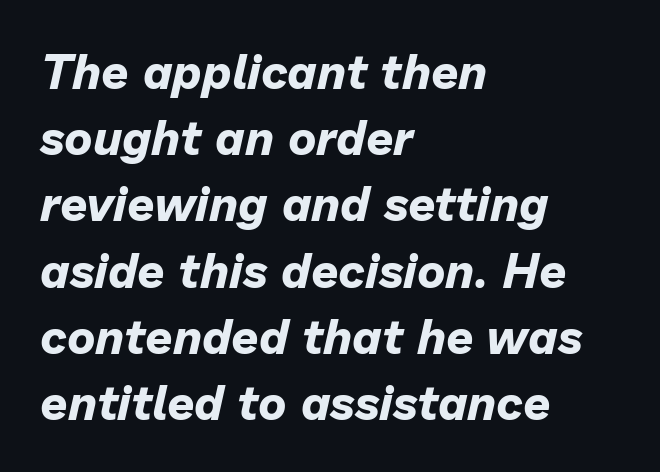
The image shows 48 px bold type, italic (leaning right); set left-aligned, normal line spacing (1.38x), normal letter spacing, not underlined; low stroke contrast and a medium x-height.
